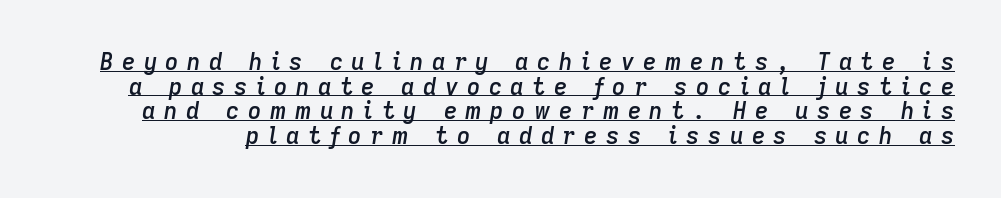
{"italic": "yes", "lean": "right", "slant_degrees": 9, "bold": "semi", "underline": "yes", "line_spacing": "tight", "line_spacing_ratio": 1.07, "letter_spacing": "wide", "letter_spacing_em": 0.37, "glyph_px": 23}
